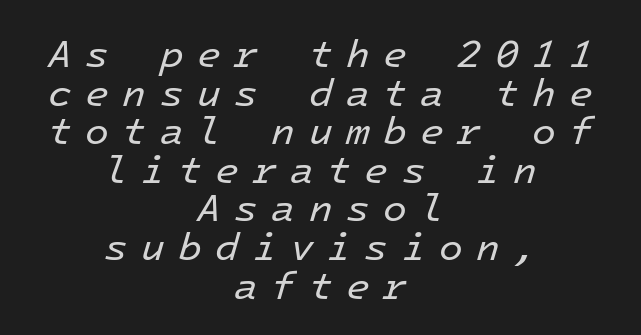
{"italic": "yes", "lean": "right", "slant_degrees": 16, "bold": "no", "weight": "regular", "width": "normal", "stroke_contrast": "low", "x_height": "medium", "monospaced": "yes", "underline": "no", "align": "center", "line_spacing": "tight", "line_spacing_ratio": 0.99, "letter_spacing": "wide", "letter_spacing_em": 0.34, "glyph_px": 39}
